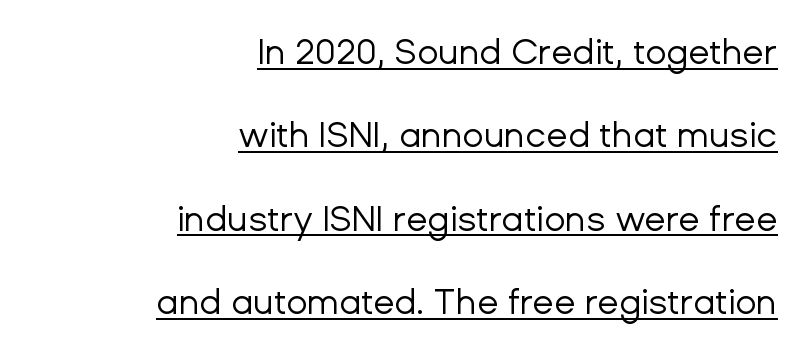
Is the block centered? No — it sits flush against the right margin. The face used here is proportionally spaced, like ordinary book or web type. Regarding serifs, this sample does without them. The typeface has the unassuming heft of standard copy or less.
